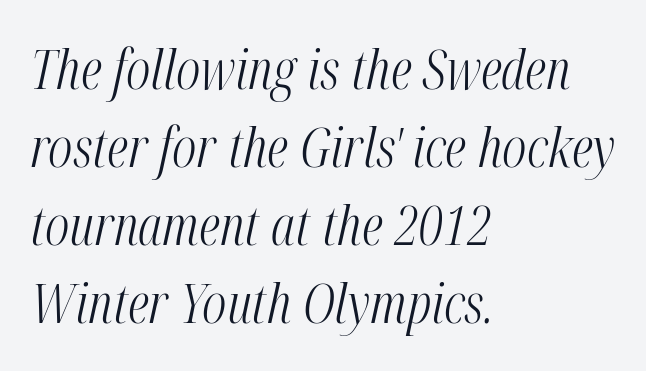
{"italic": "yes", "lean": "right", "slant_degrees": 12, "bold": "no", "weight": "light", "width": "condensed", "stroke_contrast": "medium", "x_height": "medium", "monospaced": "no", "underline": "no", "align": "left", "line_spacing": "normal", "line_spacing_ratio": 1.42, "letter_spacing": "normal", "letter_spacing_em": 0.0, "glyph_px": 55}
